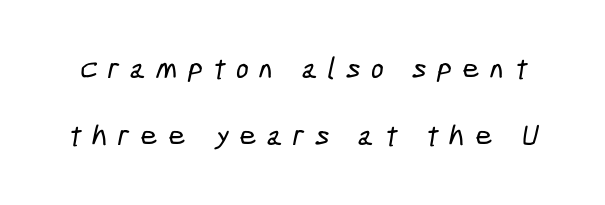
The image shows 30 px condensed sans-serif type; set loose line spacing (2.23x), unusually wide letter spacing (+0.35 em), not underlined; low stroke contrast and a medium x-height.
